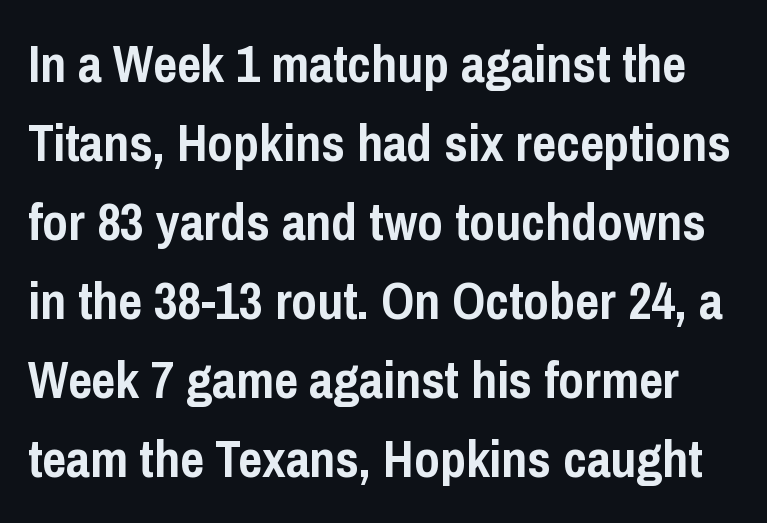
Q: Is the text bold? A: Yes.
Q: Is the text italic (slanted)? A: No, it is upright.
Q: Is the typeface a serif or a sans-serif typeface? A: Sans-serif.
Q: Is the text underlined? A: No.
Q: Is the spacing between letters normal or unusually wide? A: Normal.
Q: Is the spacing between lines tight, normal or loose? A: Normal.
Q: Width (condensed, normal, or wide)? A: Condensed.
Q: Stroke contrast? A: Low.
Q: x-height? A: Medium.
Q: Monospaced? A: No.
